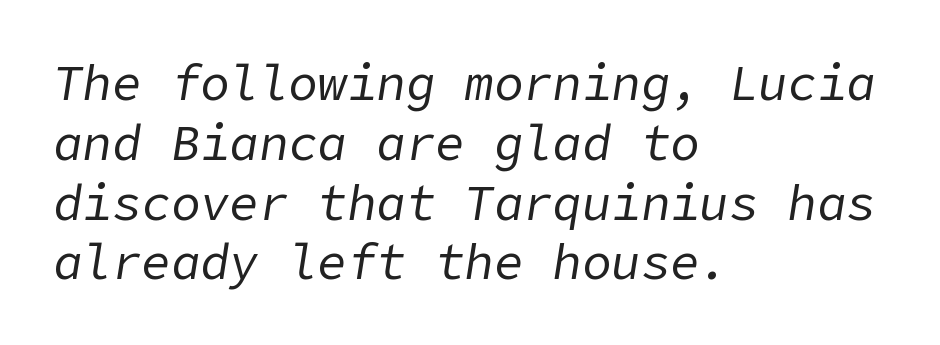
Each line starts at the same left margin while the right side varies. No letter is thick-stroked: the sample isn't bold. Notice how the stems are inclined rather than vertical — that's the hallmark of italics. This rendering features lettering with no underline.
